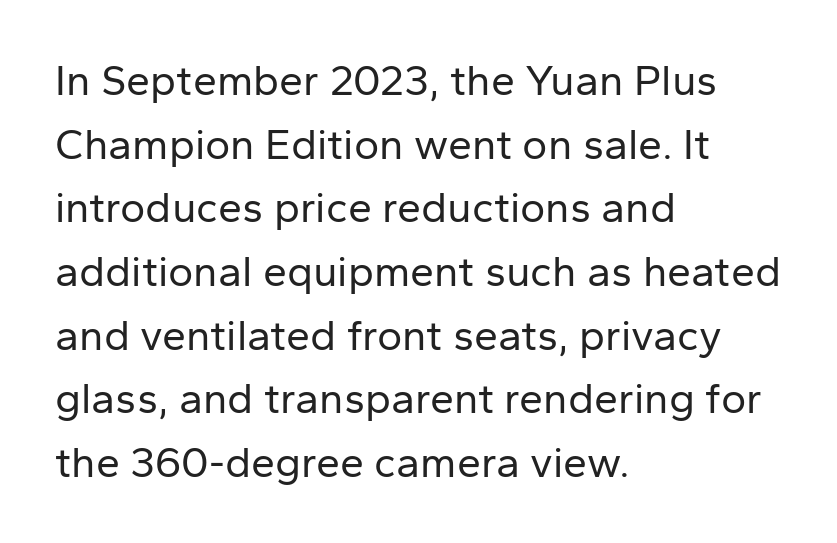
Q: Is the text bold? A: No.
Q: Is the text italic (slanted)? A: No, it is upright.
Q: Is the typeface a serif or a sans-serif typeface? A: Sans-serif.
Q: Is the text underlined? A: No.
Q: How is the paragraph aligned? A: Left-aligned.
Q: Is the spacing between letters normal or unusually wide? A: Normal.
Q: Is the spacing between lines tight, normal or loose? A: Normal.
Q: Width (condensed, normal, or wide)? A: Normal.
Q: Stroke contrast? A: Low.
Q: x-height? A: Medium.
Q: Monospaced? A: No.
